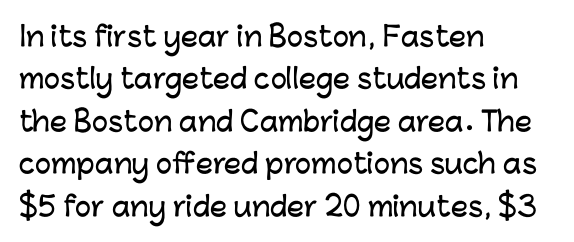
Successive baselines arrive at the customary interval. Tall strokes in this sample are plumb rather than angled. Where is the straight margin? On the left. Lines of text with bare space underneath. Each word holds together tightly as a unit, with standard inter-letter gaps.
